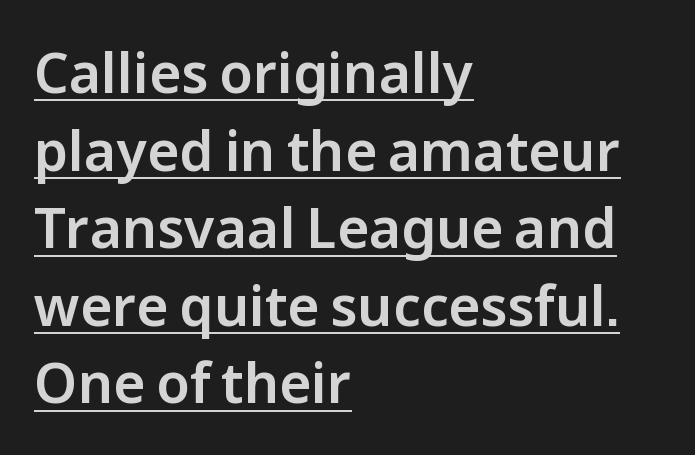
{"serif": "no", "italic": "no", "width": "normal", "stroke_contrast": "low", "x_height": "medium", "monospaced": "no", "underline": "yes", "align": "left", "line_spacing": "normal", "line_spacing_ratio": 1.41, "letter_spacing": "normal", "letter_spacing_em": 0.0, "glyph_px": 55}
